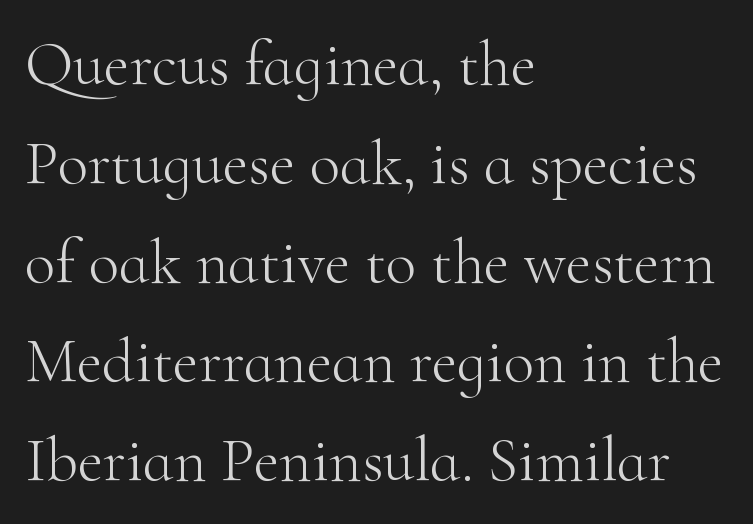
{"serif": "yes", "italic": "no", "bold": "no", "weight": "light", "width": "normal", "stroke_contrast": "high", "x_height": "small", "monospaced": "no", "underline": "no", "align": "left", "line_spacing": "normal", "line_spacing_ratio": 1.57, "letter_spacing": "normal", "letter_spacing_em": 0.0, "glyph_px": 63}
